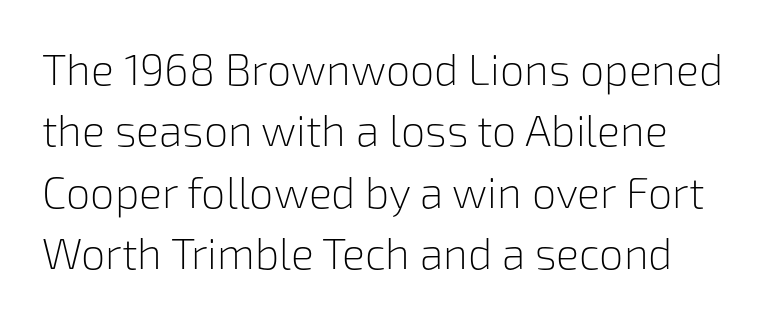
The image shows 43 px light sans-serif type, upright; set normal line spacing (1.43x), normal letter spacing, not underlined; low stroke contrast and a medium x-height.
